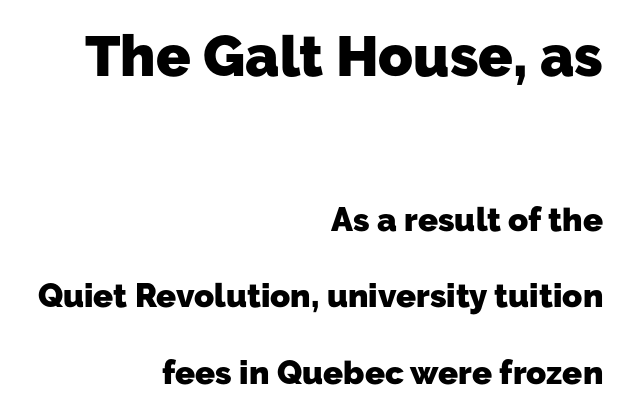
The image shows 57 px heavy sans-serif type; set right-aligned, loose line spacing (2.31x), normal letter spacing, not underlined; the first (top) block is 1.73x larger; low stroke contrast and a medium x-height.
